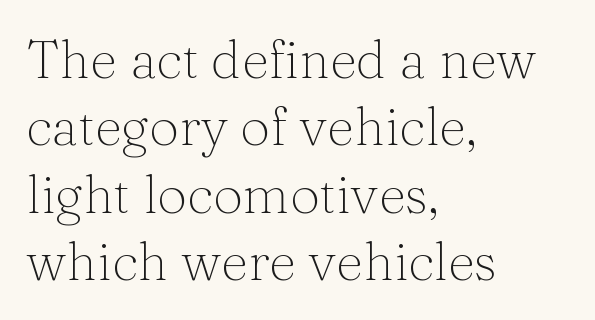
Yep, those are serifs on the letters. The letters stand straight up with perfectly vertical stems. Clear beneath every line of the passage. The letters advance in unequal steps, a hallmark of proportional type.
